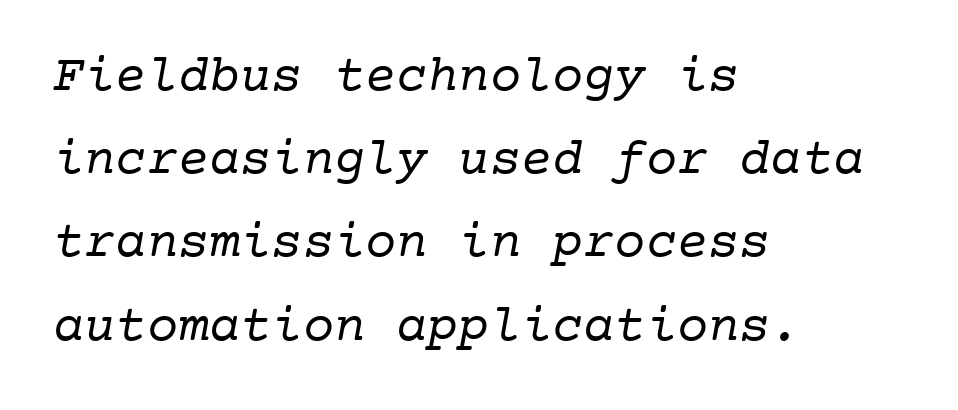
The image shows 52 px regular-weight serif type, monospaced; set left-aligned, normal line spacing (1.6x), normal letter spacing, not underlined; low stroke contrast and a medium x-height.
